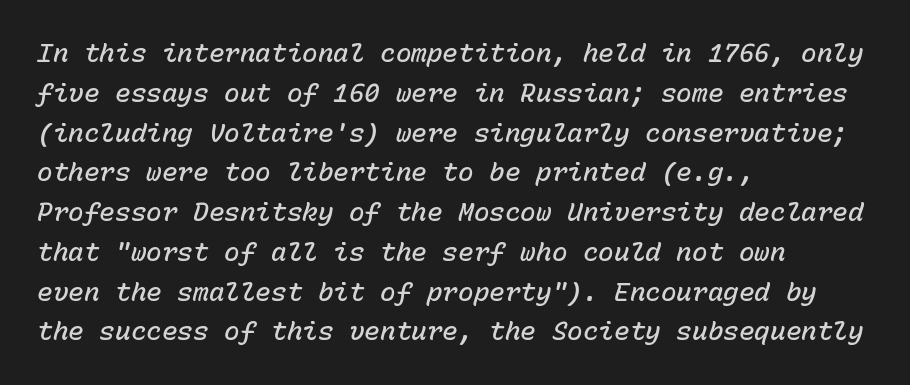
Q: Is the text bold? A: Semi-bold.
Q: Is the text italic (slanted)? A: Yes, it leans right by about 15 degrees.
Q: Is the text underlined? A: No.
Q: How is the paragraph aligned? A: Left-aligned.
Q: Is the spacing between letters normal or unusually wide? A: Normal.
Q: Is the spacing between lines tight, normal or loose? A: Normal.
